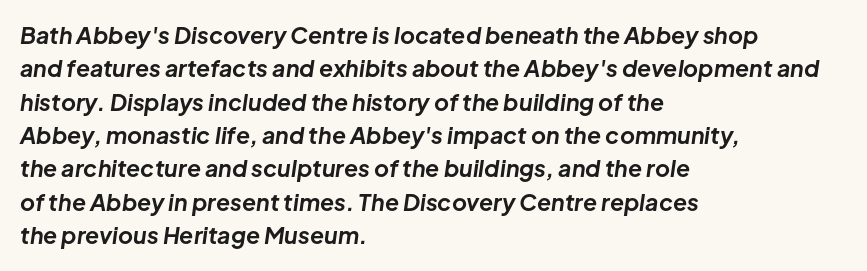
The image shows 23 px bold type, italic (leaning right); set left-aligned, normal line spacing (1.45x), normal letter spacing, not underlined.
